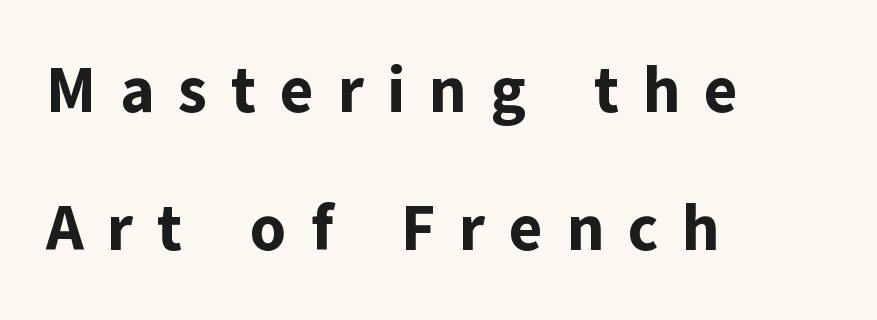
{"serif": "no", "italic": "no", "bold": "yes", "weight": "bold", "width": "normal", "stroke_contrast": "low", "x_height": "medium", "monospaced": "no", "underline": "no", "align": "left", "line_spacing": "loose", "line_spacing_ratio": 2.16, "letter_spacing": "wide", "letter_spacing_em": 0.37, "glyph_px": 64}
